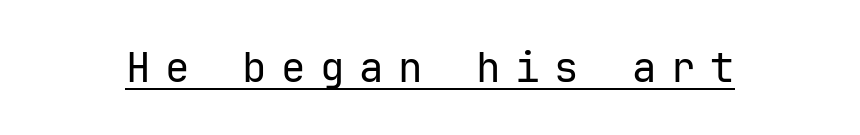
The image shows 41 px regular-weight sans-serif type, upright, monospaced; set unusually wide letter spacing (+0.35 em), underlined; low stroke contrast and a medium x-height.
